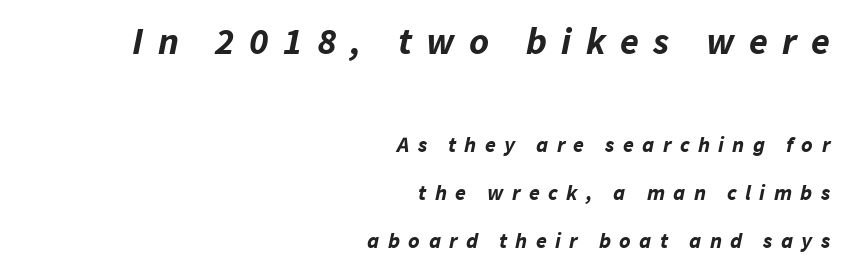
{"italic": "yes", "lean": "right", "slant_degrees": 11, "bold": "yes", "weight": "bold", "width": "normal", "stroke_contrast": "low", "x_height": "medium", "monospaced": "no", "underline": "no", "align": "right", "line_spacing": "loose", "line_spacing_ratio": 2.19, "letter_spacing": "wide", "letter_spacing_em": 0.38, "larger_block": "first", "size_ratio": 1.73, "glyph_px": 38}
